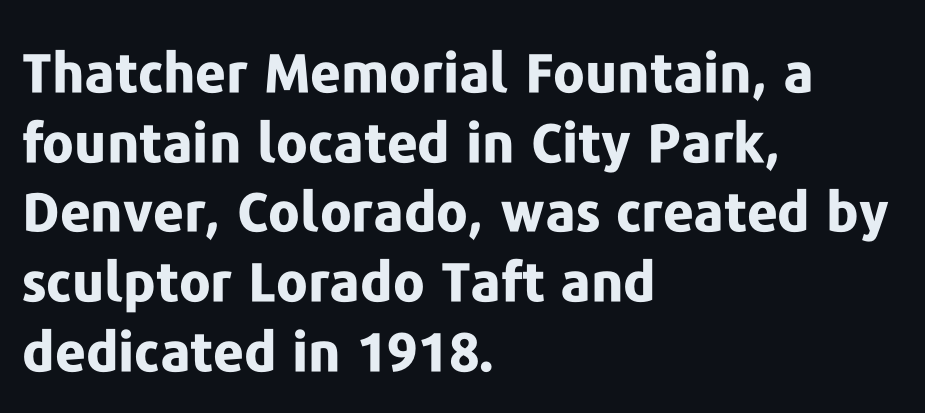
Q: Is the text bold? A: Yes.
Q: Is the text italic (slanted)? A: No, it is upright.
Q: Is the typeface a serif or a sans-serif typeface? A: Sans-serif.
Q: Is the text underlined? A: No.
Q: How is the paragraph aligned? A: Left-aligned.
Q: Is the spacing between letters normal or unusually wide? A: Normal.
Q: Is the spacing between lines tight, normal or loose? A: Normal.
Q: Width (condensed, normal, or wide)? A: Normal.
Q: Stroke contrast? A: Low.
Q: x-height? A: Medium.
Q: Monospaced? A: No.
